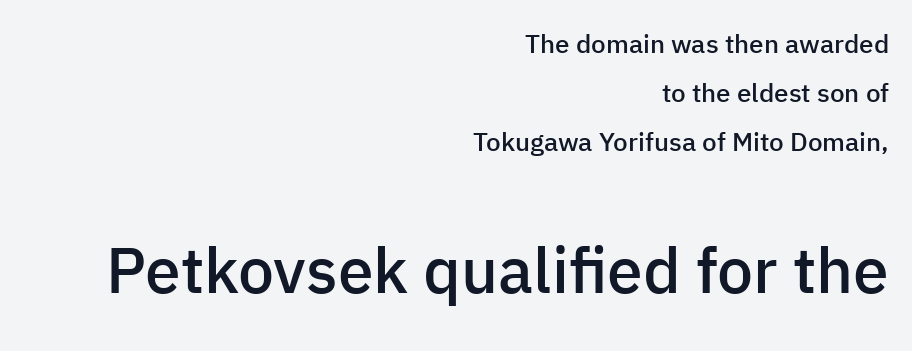
A flush-right, rag-left setting is used for this passage. Varying glyph widths throughout — classic text-font behaviour. Spacing between characters is what you'd get straight out of the box. Has an underline been added? It has not. Nope, no serifs anywhere on these letters. Heft: intermediate — a semibold.
